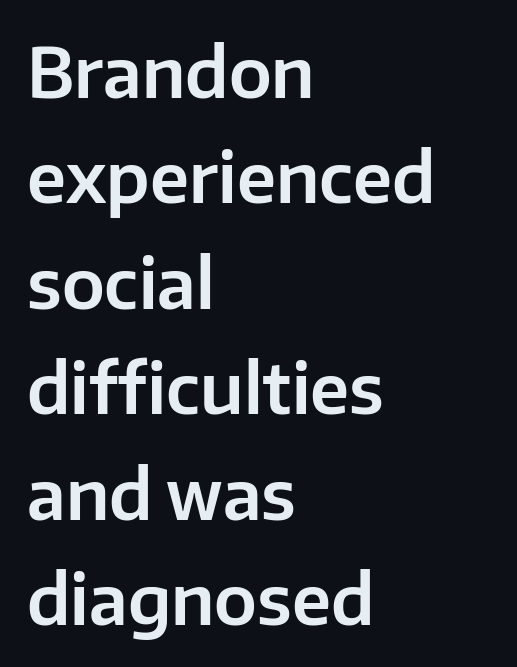
The image shows 68 px sans-serif type, upright; set left-aligned, normal line spacing (1.55x), normal letter spacing, not underlined; low stroke contrast and a medium x-height.
